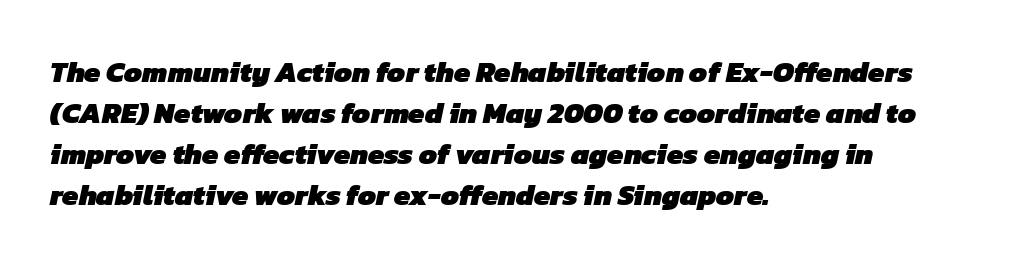
The image shows 29 px heavy sans-serif type; set left-aligned, normal line spacing (1.41x), normal letter spacing, not underlined; low stroke contrast and a medium x-height.
